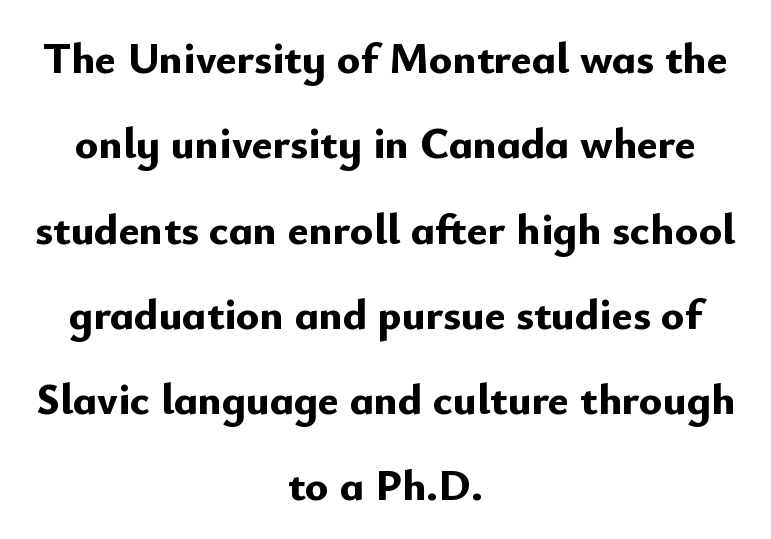
Q: Is the text bold? A: Yes.
Q: Is the text italic (slanted)? A: No, it is upright.
Q: Is the typeface a serif or a sans-serif typeface? A: Sans-serif.
Q: Is the text underlined? A: No.
Q: How is the paragraph aligned? A: Centered.
Q: Is the spacing between letters normal or unusually wide? A: Normal.
Q: Is the spacing between lines tight, normal or loose? A: Loose.
Q: Width (condensed, normal, or wide)? A: Normal.
Q: Stroke contrast? A: Low.
Q: x-height? A: Small.
Q: Monospaced? A: No.
